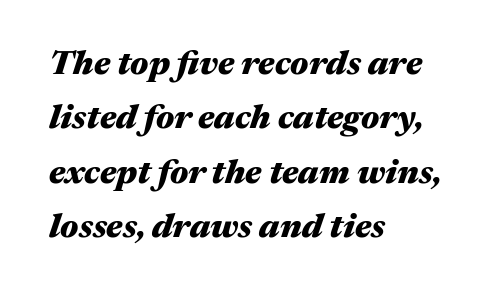
The image shows 34 px heavy, wide type, italic (leaning right); set left-aligned, normal line spacing (1.6x), normal letter spacing, not underlined; medium stroke contrast and a medium x-height.
